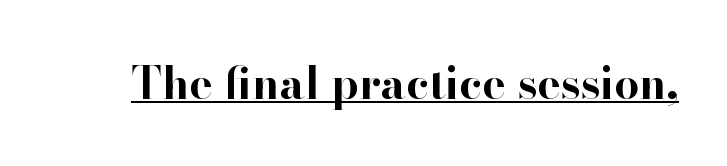
Q: Is the text bold? A: Yes.
Q: Is the text italic (slanted)? A: No, it is upright.
Q: Is the typeface a serif or a sans-serif typeface? A: Serif.
Q: Is the text underlined? A: Yes.
Q: Is the spacing between letters normal or unusually wide? A: Normal.
Q: Width (condensed, normal, or wide)? A: Normal.
Q: Stroke contrast? A: High.
Q: x-height? A: Small.
Q: Monospaced? A: No.
